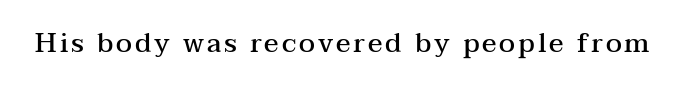
{"italic": "no", "bold": "semi", "underline": "no", "glyph_px": 27}
